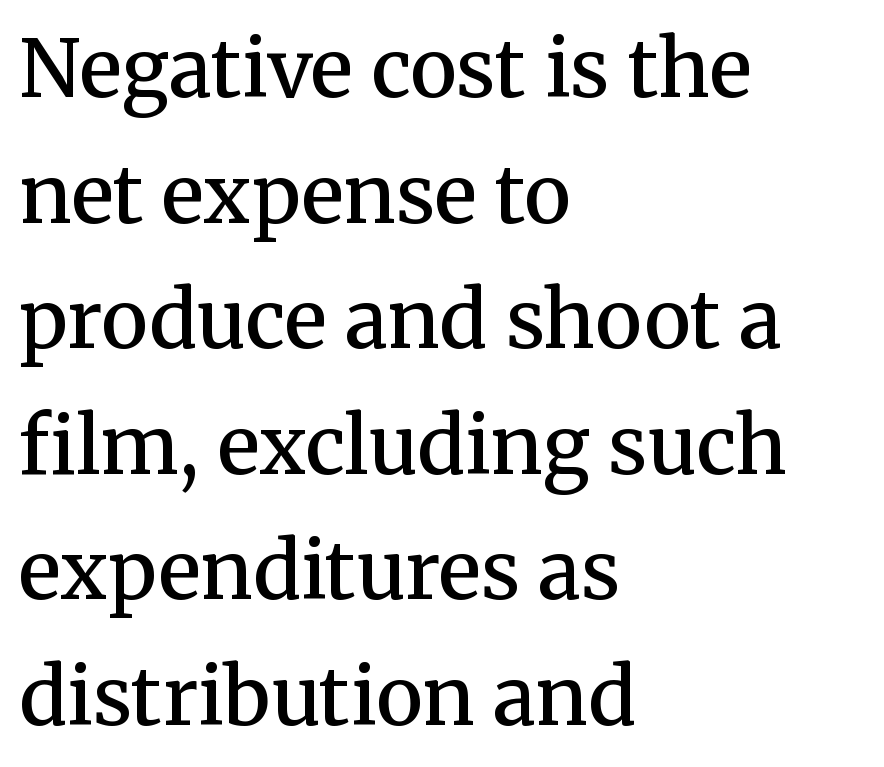
The image shows 79 px semibold serif type, upright; set left-aligned, normal line spacing (1.59x), normal letter spacing, not underlined; medium stroke contrast and a medium x-height.
